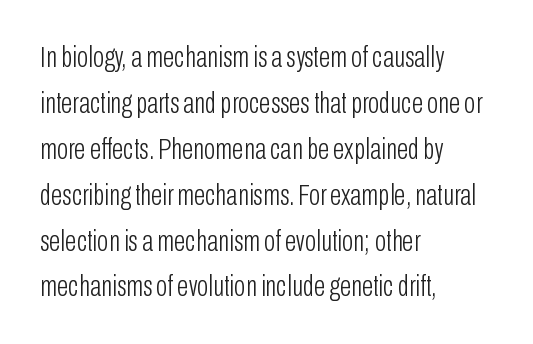
Does the lettering tilt? It doesn't — this is upright. Note the varied advance widths — an 'i' is clearly narrower than an 'm'. Notice how descenders clear the ascenders below comfortably — that's standard leading. The horizontal fit of the characters is conventional and even. Bold? No — there's no thickening of the strokes. Decoration check: the copy has no underline.
